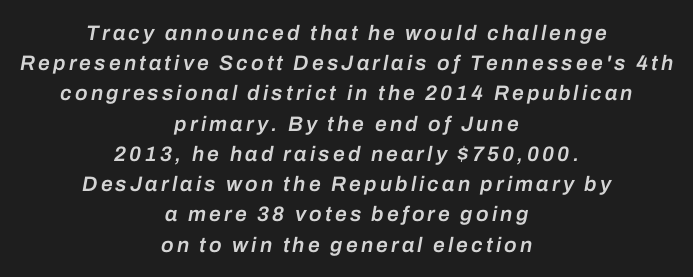
Q: Is the text bold? A: Semi-bold.
Q: Is the text italic (slanted)? A: Yes, it leans right by about 10 degrees.
Q: Is the text underlined? A: No.
Q: How is the paragraph aligned? A: Centered.
Q: Is the spacing between lines tight, normal or loose? A: Normal.
